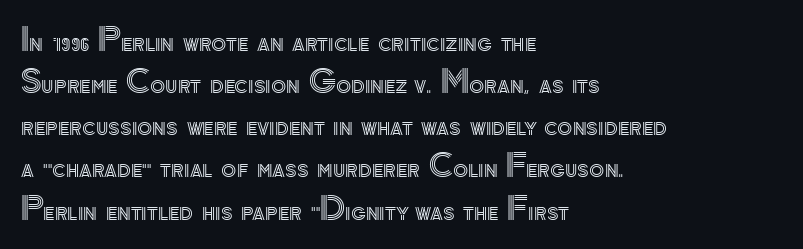
The image shows 31 px text type, upright; set left-aligned, normal line spacing (1.36x), normal letter spacing, not underlined; a small x-height.
